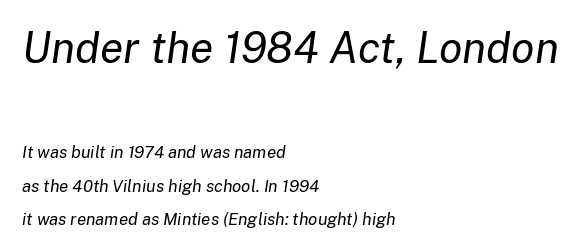
The image shows 43 px regular-weight type, italic (leaning right); set left-aligned, loose line spacing (1.97x), normal letter spacing, not underlined; the first (top) block is 2.53x larger; low stroke contrast and a medium x-height.
